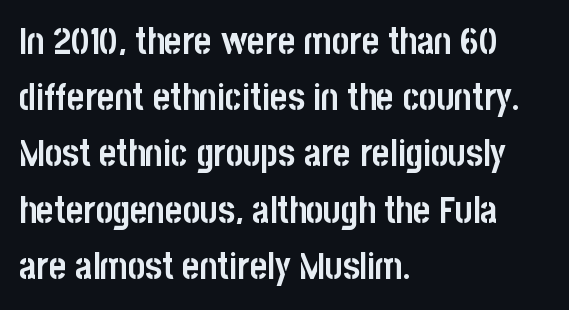
{"serif": "no", "italic": "no", "bold": "yes", "weight": "semibold", "width": "condensed", "stroke_contrast": "low", "x_height": "large", "monospaced": "no", "underline": "no", "align": "left", "line_spacing": "normal", "line_spacing_ratio": 1.52, "letter_spacing": "normal", "letter_spacing_em": 0.0, "glyph_px": 37}
